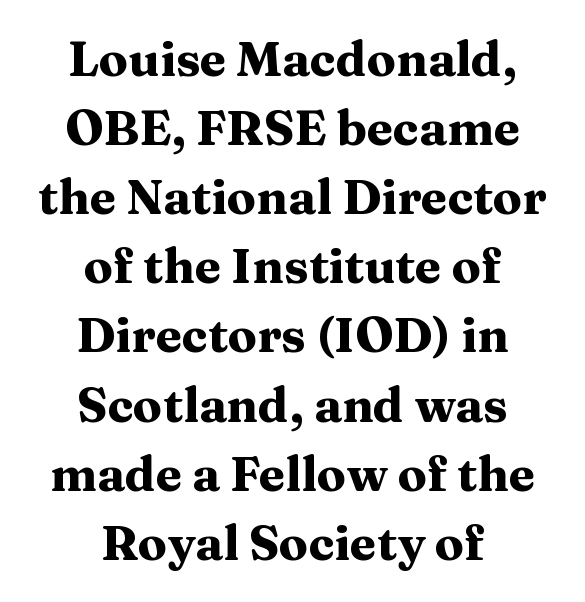
Q: Is the text bold? A: Yes.
Q: Is the text italic (slanted)? A: No, it is upright.
Q: Is the typeface a serif or a sans-serif typeface? A: Serif.
Q: Is the text underlined? A: No.
Q: How is the paragraph aligned? A: Centered.
Q: Is the spacing between letters normal or unusually wide? A: Normal.
Q: Is the spacing between lines tight, normal or loose? A: Normal.
Q: Width (condensed, normal, or wide)? A: Wide.
Q: Stroke contrast? A: Medium.
Q: x-height? A: Medium.
Q: Monospaced? A: No.
